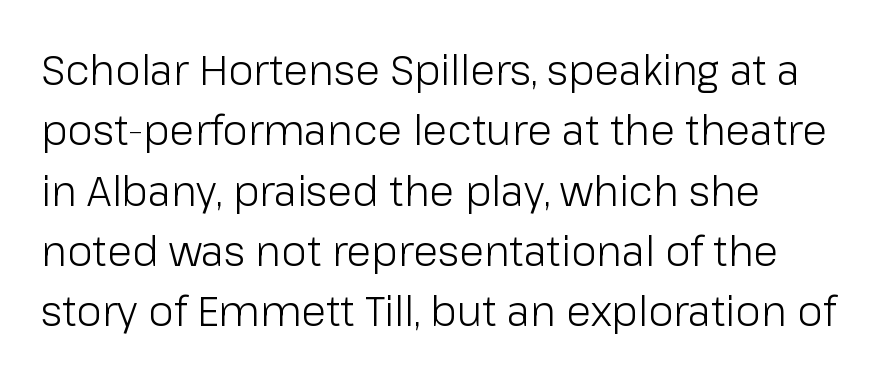
The image shows 41 px light sans-serif type, upright; set normal line spacing (1.47x), normal letter spacing, not underlined; low stroke contrast and a medium x-height.
